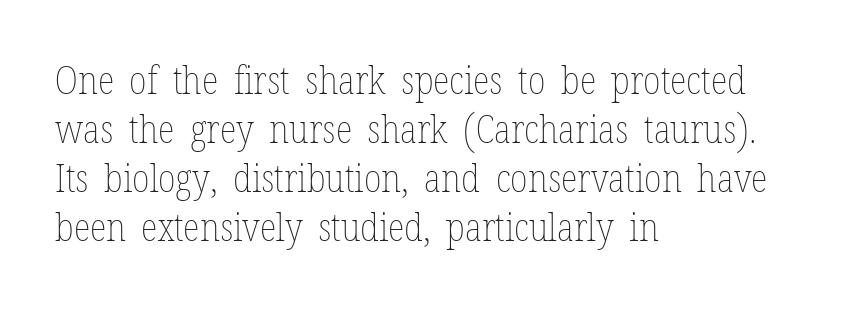
The image shows 39 px thin, condensed type, upright; set left-aligned, normal line spacing (1.26x), normal letter spacing, not underlined; low stroke contrast and a medium x-height.
